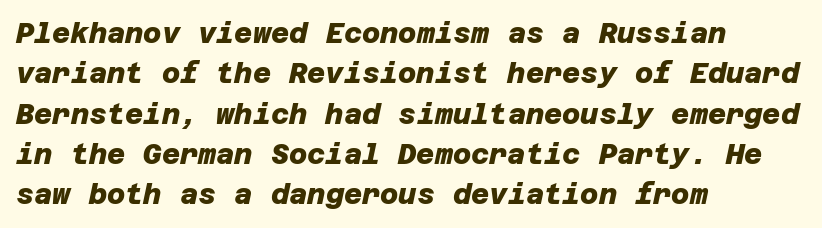
The image shows 28 px heavy sans-serif type; set left-aligned, normal line spacing (1.44x), normal letter spacing, not underlined; low stroke contrast and a large x-height.
